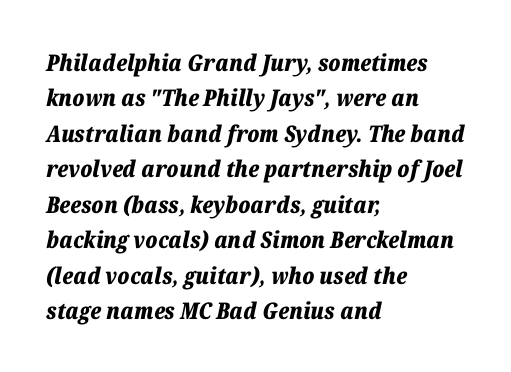
The image shows 23 px bold type, italic (leaning right); set left-aligned, normal line spacing (1.54x), normal letter spacing, not underlined.
